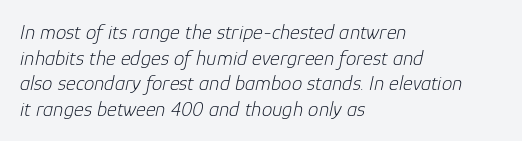
One-word summary of the alignment: left. Would a proofreader flag this as italicized? Yes. No word sits above an underline. No heavy texture on the line: the type isn't bold.
